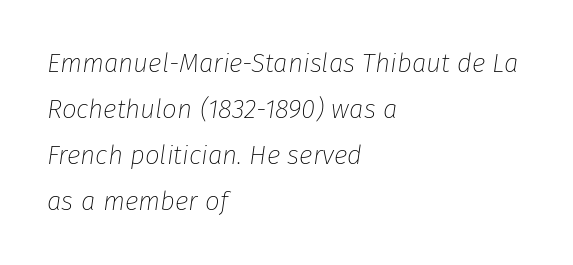
Q: Is the text bold? A: No.
Q: Is the text italic (slanted)? A: Yes, it leans right by about 8 degrees.
Q: Is the text underlined? A: No.
Q: How is the paragraph aligned? A: Left-aligned.
Q: Is the spacing between letters normal or unusually wide? A: Normal.
